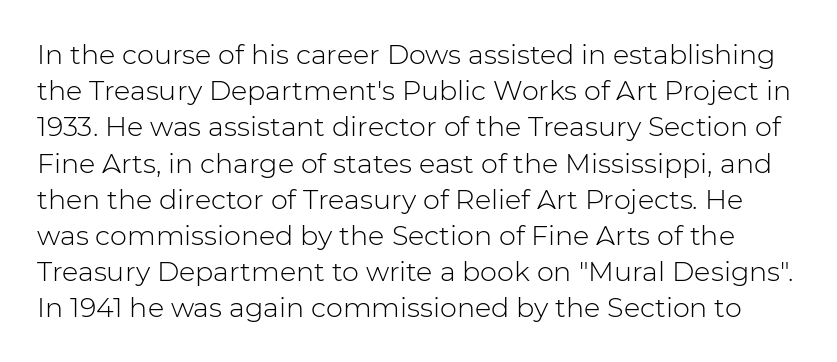
The image shows 27 px text type, upright; set normal line spacing (1.34x), normal letter spacing, not underlined.
